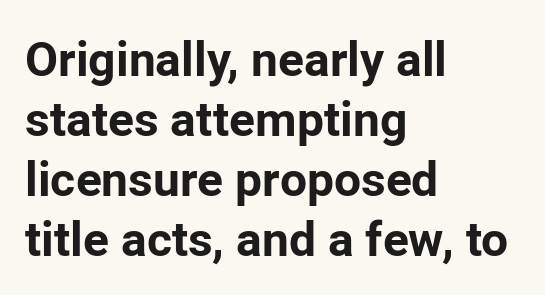
Q: Is the text bold? A: Yes.
Q: Is the text italic (slanted)? A: No, it is upright.
Q: Is the typeface a serif or a sans-serif typeface? A: Sans-serif.
Q: Is the text underlined? A: No.
Q: How is the paragraph aligned? A: Left-aligned.
Q: Is the spacing between letters normal or unusually wide? A: Normal.
Q: Is the spacing between lines tight, normal or loose? A: Normal.
Q: Width (condensed, normal, or wide)? A: Normal.
Q: Stroke contrast? A: Low.
Q: x-height? A: Medium.
Q: Monospaced? A: No.
